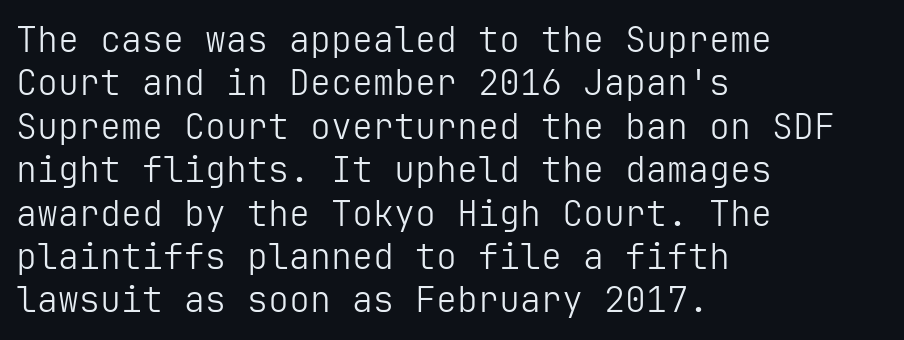
The specimen omits any rule beneath the text block's lines. On a weight scale, this lands at 450 or below. The compositor pushed each line to the left boundary. Posture: straight, roman, zero tilt. Characters follow at the spacing the type designer built in. This is sans-serif lettering, the kind often seen on screens and signage.
